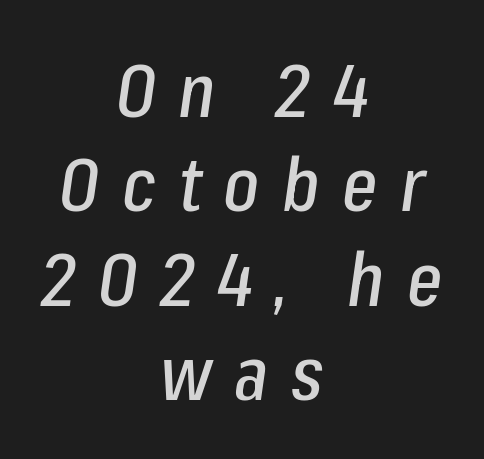
Q: Is the text italic (slanted)? A: Yes, it leans right by about 8 degrees.
Q: Is the text underlined? A: No.
Q: How is the paragraph aligned? A: Centered.
Q: Is the spacing between letters normal or unusually wide? A: Unusually wide.
Q: Is the spacing between lines tight, normal or loose? A: Normal.
Q: Width (condensed, normal, or wide)? A: Condensed.
Q: Stroke contrast? A: Low.
Q: x-height? A: Medium.
Q: Monospaced? A: No.
